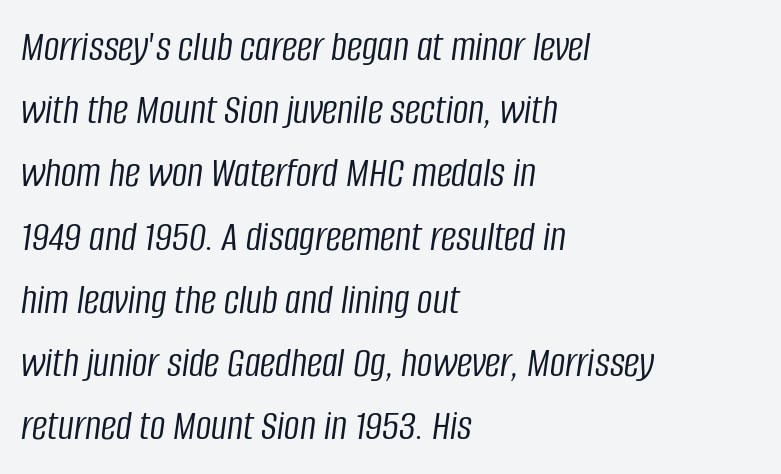
The typeface has the unassuming heft of standard copy or less. Looks like regular typesetting: each glyph gets only the width it needs. Italic: yes, the glyphs are oblique. Casual observation: everything's shoved over to the left.
